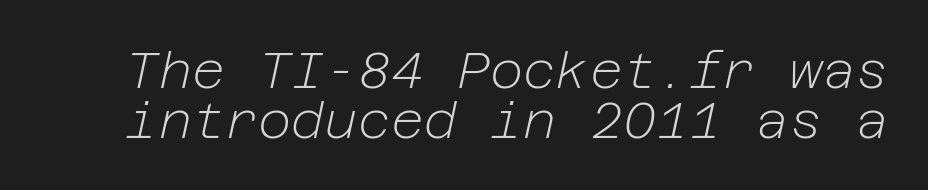
The image shows 51 px light type, italic (leaning right); set tight line spacing (0.98x), normal letter spacing, not underlined; low stroke contrast and a medium x-height.
